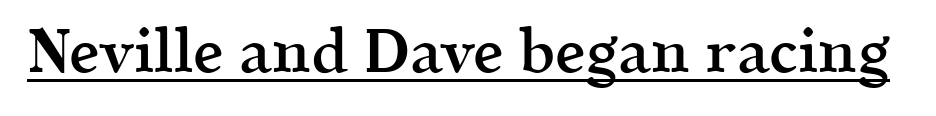
A continuous stroke trails under the words, as in a hyperlink. Looks like regular typesetting: each glyph gets only the width it needs. The typesetting leans somewhat heavy: a semibold. Standard letterfit; no display-style spreading of the glyphs.
